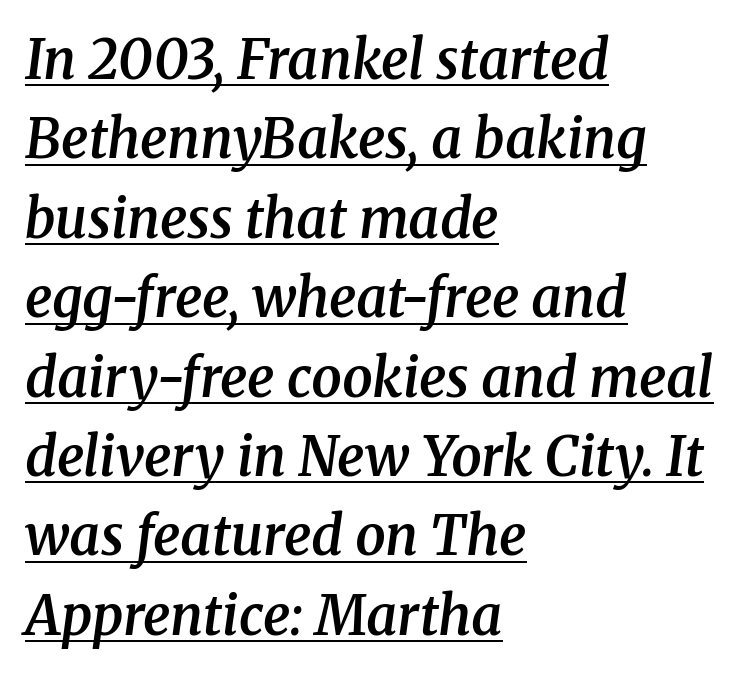
The rendering shows small feet on the letterforms — a serif design. Character widths vary here, with narrow letters taking less room than wide ones. The rendering uses a semibold face; strokes are thickened but not to full bold. Here the glyphs are tracked normally, forming tight word shapes. Each line of the rendering has a horizontal stroke beneath the glyphs.
